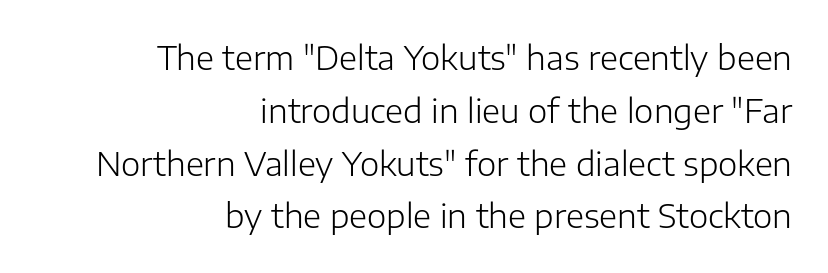
{"serif": "no", "italic": "no", "bold": "no", "weight": "light", "width": "normal", "stroke_contrast": "low", "x_height": "medium", "monospaced": "no", "underline": "no", "align": "right", "line_spacing": "normal", "line_spacing_ratio": 1.6, "letter_spacing": "normal", "letter_spacing_em": 0.0, "glyph_px": 33}
